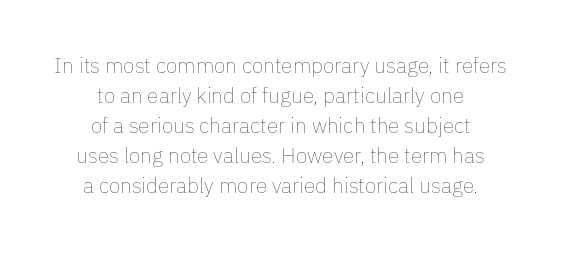
The image shows 21 px text type, upright; set centered, normal line spacing (1.43x), normal letter spacing, not underlined.
